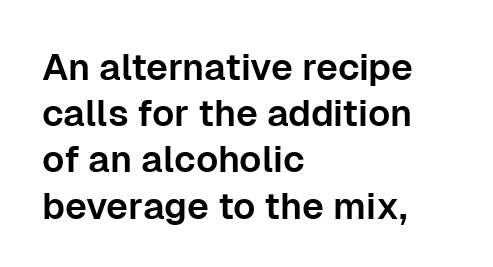
The image shows 37 px sans-serif type, upright; set left-aligned, normal line spacing (1.25x), normal letter spacing, not underlined; low stroke contrast and a medium x-height.
